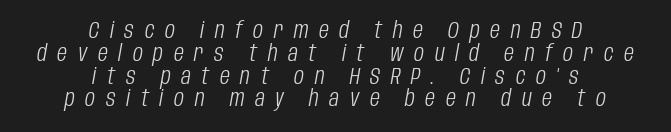
The image shows 23 px text type, italic (leaning right); set centered, tight line spacing (0.99x), unusually wide letter spacing (+0.46 em), not underlined.
